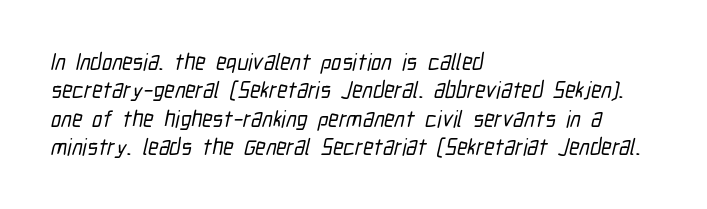
Q: Is the text underlined? A: No.
Q: How is the paragraph aligned? A: Left-aligned.
Q: Is the spacing between letters normal or unusually wide? A: Normal.
